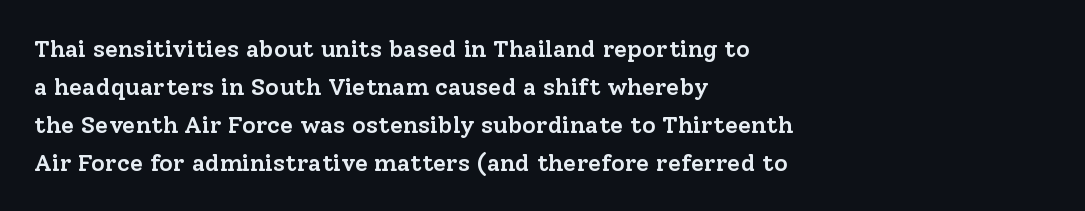
Type without underlining. The rendering keeps characters at their native spacing. It's the straight-up-and-down kind of type. Honestly, the row spacing looks completely unremarkable. One-word summary of the alignment: left. Semibold letterforms, between regular and bold.
